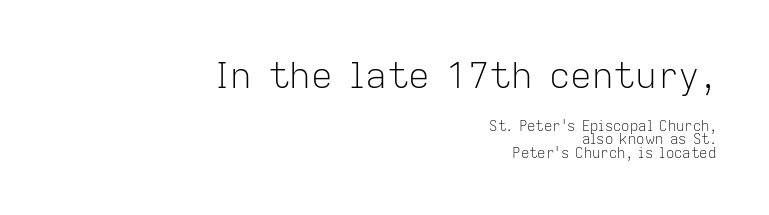
{"serif": "no", "italic": "no", "bold": "no", "weight": "light", "width": "normal", "stroke_contrast": "low", "x_height": "medium", "monospaced": "no", "underline": "no", "align": "right", "line_spacing": "tight", "line_spacing_ratio": 0.97, "letter_spacing": "normal", "letter_spacing_em": 0.0, "larger_block": "first", "size_ratio": 2.57, "glyph_px": 36}
